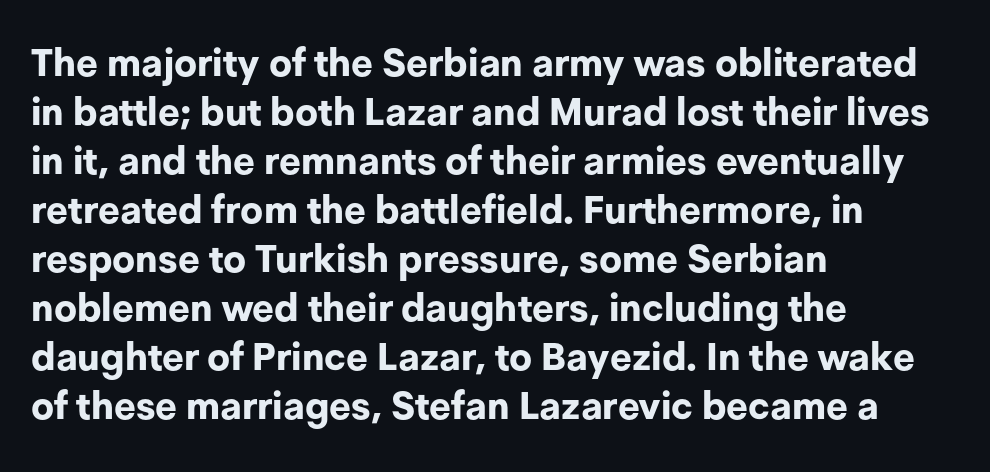
The image shows 38 px bold sans-serif type, upright; set left-aligned, normal line spacing (1.29x), normal letter spacing, not underlined; low stroke contrast and a medium x-height.
